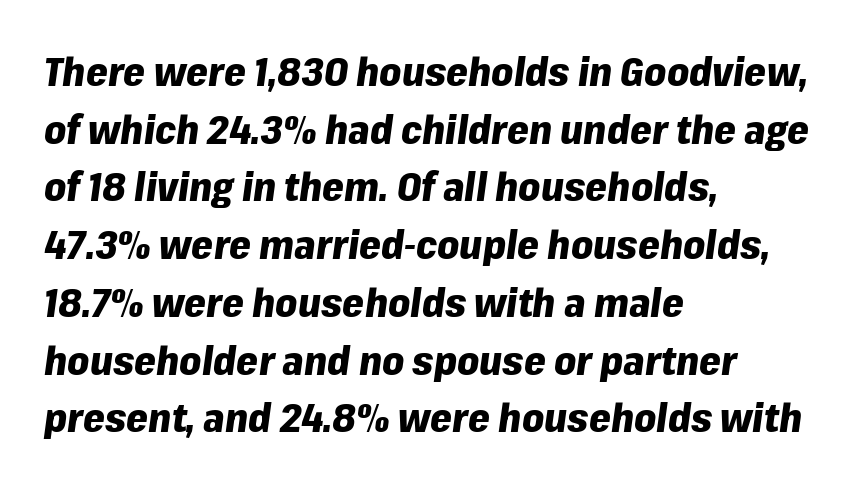
Q: Is the text bold? A: Yes.
Q: Is the text italic (slanted)? A: Yes, it leans right by about 8 degrees.
Q: Is the text underlined? A: No.
Q: How is the paragraph aligned? A: Left-aligned.
Q: Is the spacing between letters normal or unusually wide? A: Normal.
Q: Is the spacing between lines tight, normal or loose? A: Normal.
Q: Width (condensed, normal, or wide)? A: Normal.
Q: Stroke contrast? A: Low.
Q: x-height? A: Medium.
Q: Monospaced? A: No.
